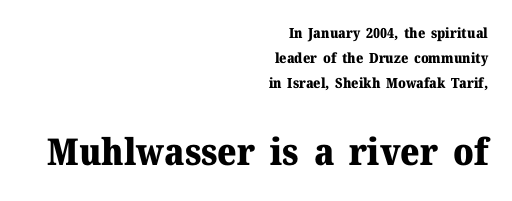
Q: Is the text bold? A: Yes.
Q: Is the text italic (slanted)? A: No, it is upright.
Q: Is the typeface a serif or a sans-serif typeface? A: Serif.
Q: Is the text underlined? A: No.
Q: How is the paragraph aligned? A: Right-aligned.
Q: Is the spacing between letters normal or unusually wide? A: Normal.
Q: Which block of text is set in a larger size, the first (top) or the second (bottom)? A: The second (bottom) one.
Q: Width (condensed, normal, or wide)? A: Normal.
Q: Stroke contrast? A: Medium.
Q: x-height? A: Medium.
Q: Monospaced? A: No.
